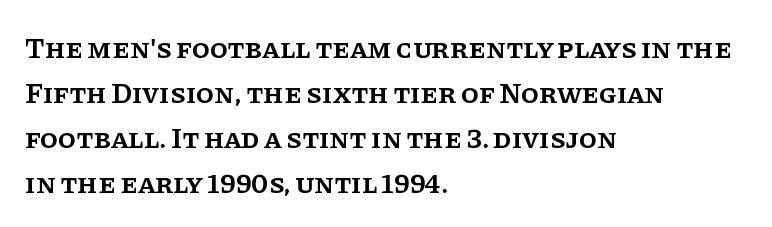
{"serif": "yes", "italic": "no", "bold": "semi", "weight": "semibold", "width": "normal", "stroke_contrast": "low", "x_height": "large", "monospaced": "no", "underline": "no", "align": "left", "line_spacing": "normal", "line_spacing_ratio": 1.55, "letter_spacing": "normal", "letter_spacing_em": 0.0, "glyph_px": 29}
